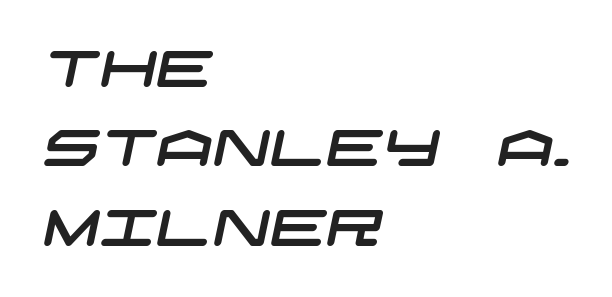
Q: Is the typeface a serif or a sans-serif typeface? A: Sans-serif.
Q: Is the text underlined? A: No.
Q: How is the paragraph aligned? A: Left-aligned.
Q: Is the spacing between letters normal or unusually wide? A: Normal.
Q: Is the spacing between lines tight, normal or loose? A: Normal.
Q: Width (condensed, normal, or wide)? A: Wide.
Q: Stroke contrast? A: Low.
Q: x-height? A: Large.
